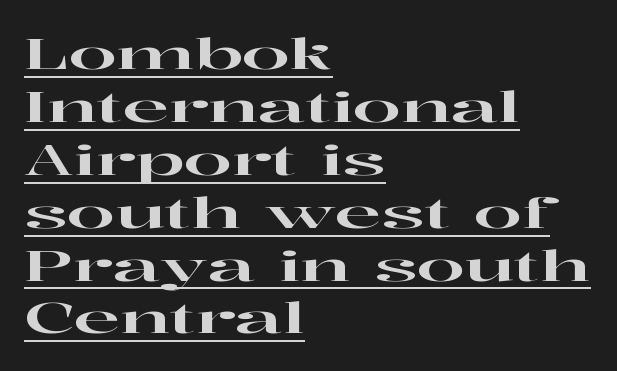
The image shows 43 px wide serif type, upright; set left-aligned, line spacing 1.23x, normal letter spacing, underlined; high stroke contrast and a medium x-height.
